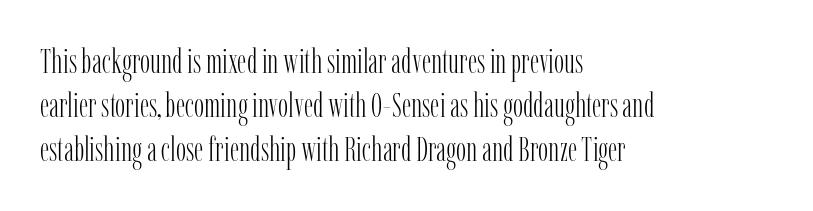
The image shows 34 px light, condensed serif type, upright; set left-aligned, normal line spacing (1.3x), normal letter spacing, not underlined; low stroke contrast and a medium x-height.
